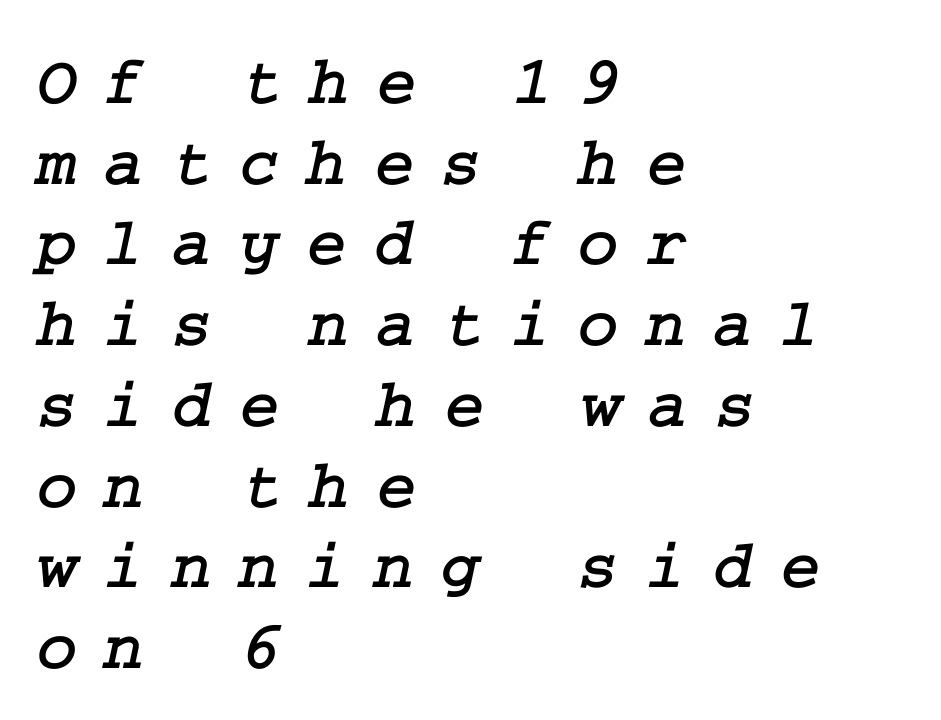
The image shows 69 px serif type; set left-aligned, line spacing 1.17x, unusually wide letter spacing (+0.39 em), not underlined; low stroke contrast and a medium x-height.
